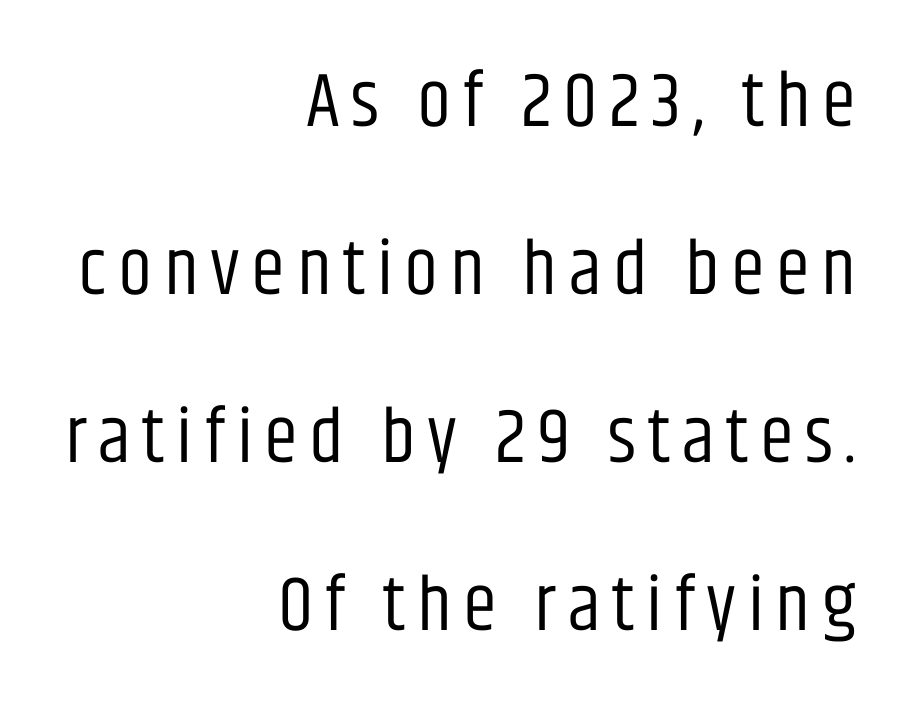
{"serif": "no", "italic": "no", "bold": "no", "weight": "regular", "width": "condensed", "stroke_contrast": "low", "x_height": "large", "monospaced": "no", "underline": "no", "align": "right", "line_spacing": "loose", "line_spacing_ratio": 2.18, "glyph_px": 77}
